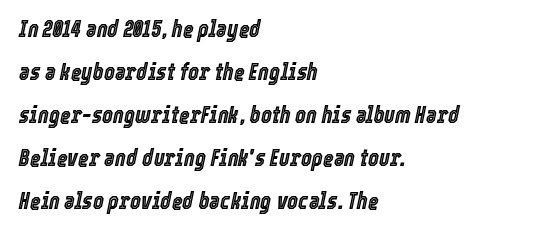
Emphasis-style slanted type is in use. Short note: letters normally spaced. Clear beneath every line of the passage. Layout note: lines flush left.
